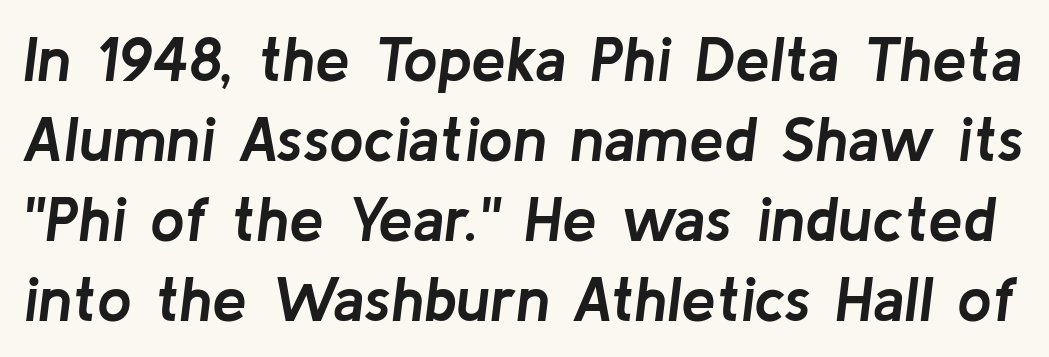
Q: Is the text bold? A: Yes.
Q: Is the text italic (slanted)? A: Yes, it leans right by about 8 degrees.
Q: Is the text underlined? A: No.
Q: Is the spacing between letters normal or unusually wide? A: Normal.
Q: Is the spacing between lines tight, normal or loose? A: Normal.
Q: Width (condensed, normal, or wide)? A: Normal.
Q: Stroke contrast? A: Low.
Q: x-height? A: Medium.
Q: Monospaced? A: No.
